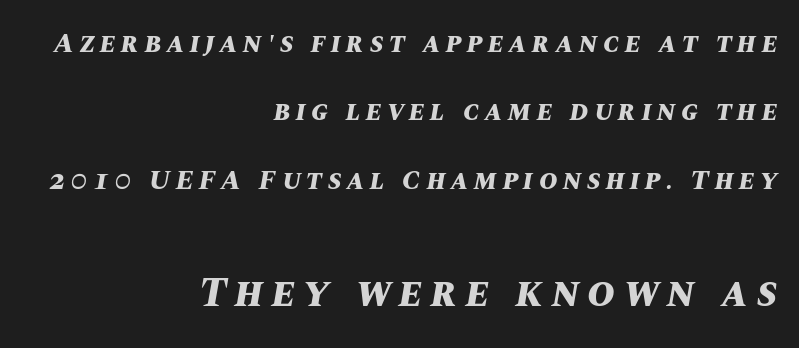
The image shows 42 px bold type, italic (leaning right); set right-aligned, loose line spacing (2.44x), unusually wide letter spacing (+0.2 em), not underlined; the second (bottom) block is 1.5x larger; medium stroke contrast and a large x-height.
